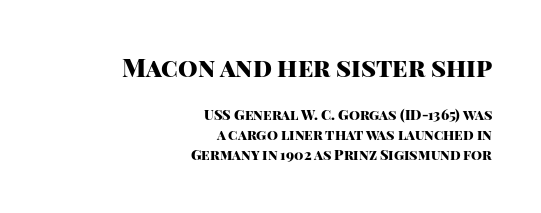
Q: Is the text bold? A: Yes.
Q: Is the text italic (slanted)? A: No, it is upright.
Q: Is the text underlined? A: No.
Q: How is the paragraph aligned? A: Right-aligned.
Q: Is the spacing between letters normal or unusually wide? A: Normal.
Q: Is the spacing between lines tight, normal or loose? A: Normal.
Q: Which block of text is set in a larger size, the first (top) or the second (bottom)? A: The first (top) one.
